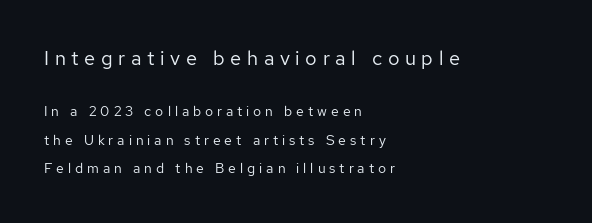
These lines have a slow, spaced-out rhythm from letter to letter. Caption: multi-line text, flush left, ragged right. Baseline-to-baseline distance is far greater than the letter height. Block one is the big one; block two sits smaller underneath. Words float on clear page, feet unadorned. These lines were composed using upright roman letters.
